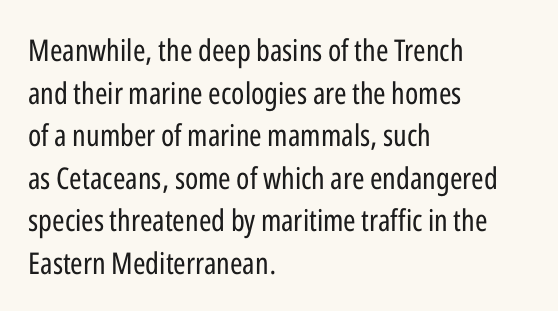
{"serif": "no", "italic": "no", "bold": "no", "weight": "regular", "width": "condensed", "stroke_contrast": "low", "x_height": "medium", "monospaced": "no", "underline": "no", "align": "left", "line_spacing": "normal", "line_spacing_ratio": 1.42, "letter_spacing": "normal", "letter_spacing_em": 0.0, "glyph_px": 30}
